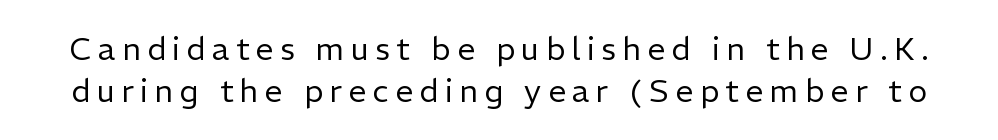
Q: Is the text bold? A: No.
Q: Is the text italic (slanted)? A: No, it is upright.
Q: Is the typeface a serif or a sans-serif typeface? A: Sans-serif.
Q: Is the text underlined? A: No.
Q: Is the spacing between letters normal or unusually wide? A: Unusually wide.
Q: Is the spacing between lines tight, normal or loose? A: Normal.
Q: Width (condensed, normal, or wide)? A: Normal.
Q: Stroke contrast? A: Low.
Q: x-height? A: Medium.
Q: Monospaced? A: No.
